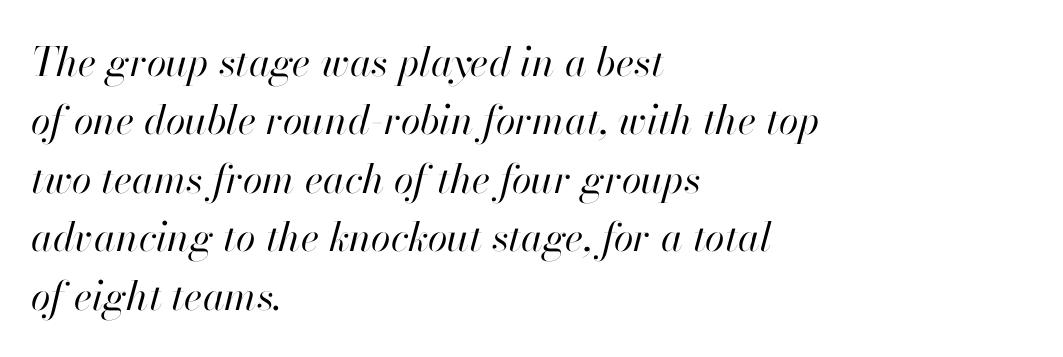
Has an underline been added? It has not. Proportional: the letters do not fall into vertical columns. Emphasis-style slanted type is in use. Glyph-to-glyph distance matches everyday printed text. One glance says typical: line gaps are just what's usual. Each stroke keeps to a modest, everyday thickness or less.
